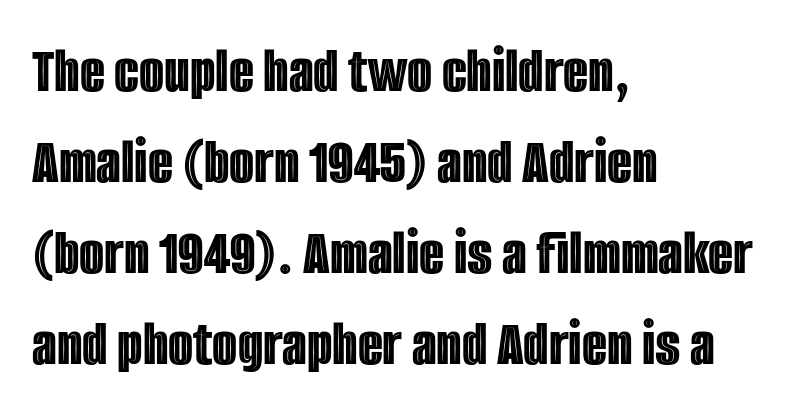
{"italic": "no", "width": "condensed", "x_height": "large", "monospaced": "no", "underline": "no", "align": "left", "line_spacing": "normal", "line_spacing_ratio": 1.4, "letter_spacing": "normal", "letter_spacing_em": 0.0, "glyph_px": 65}
